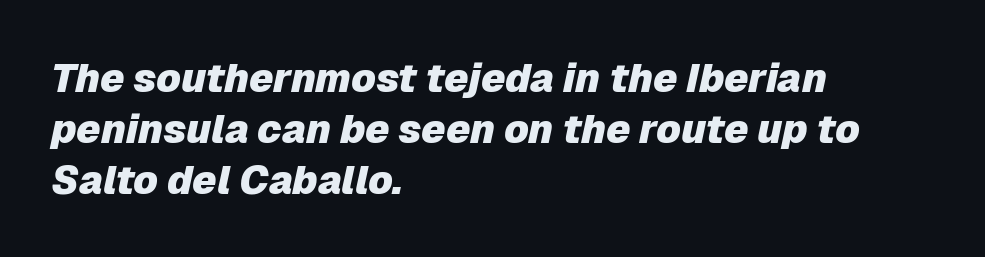
{"italic": "yes", "lean": "right", "slant_degrees": 12, "bold": "yes", "weight": "heavy", "width": "normal", "stroke_contrast": "low", "x_height": "medium", "monospaced": "no", "underline": "no", "align": "left", "line_spacing": "normal", "line_spacing_ratio": 1.27, "letter_spacing": "normal", "letter_spacing_em": 0.0, "glyph_px": 40}
